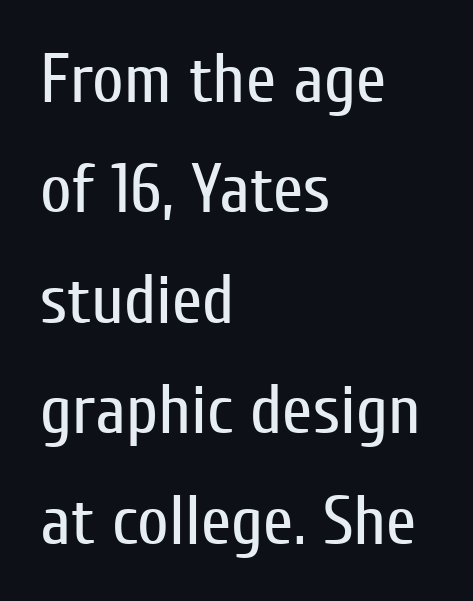
The passage shown is typeset with a sans-serif family. A classic flush-left, rag-right setting is used for this passage. A clean baseline with only descenders dipping below it. Short note: letters normally spaced. Is the stroke heavy? The answer is a plain regular-or-lighter. A normal amount of white space separates one row of letters from the next.
